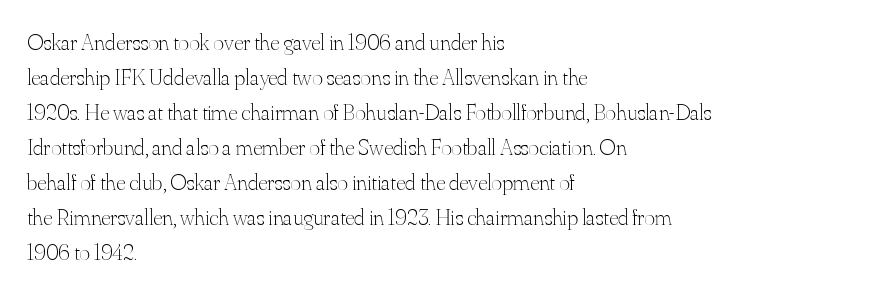
Weight: not bold — regular or lighter. The typesetter chose a ragged-right arrangement here. Each new line begins a customary step beneath the previous one. You could call the tracking neutral — neither tight nor loose. Only glyphs here, with clear space below each row. You can tell it's not italic because the verticals are truly vertical.
